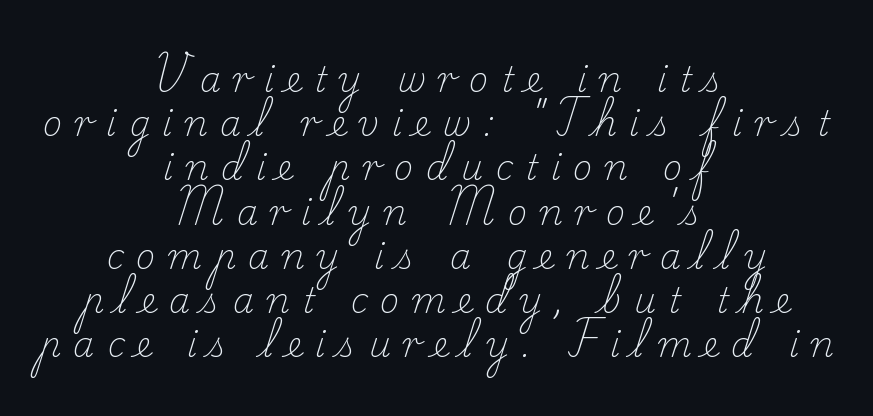
Tracking value appears strongly positive — letters spread wide. In terms of letterform style, serifs are clearly present. Is this a fixed-width face? No — the glyphs have proportional, varying widths. The space directly below the letters is spotless. Regarding leading, the lines here are spaced in the standard way.
